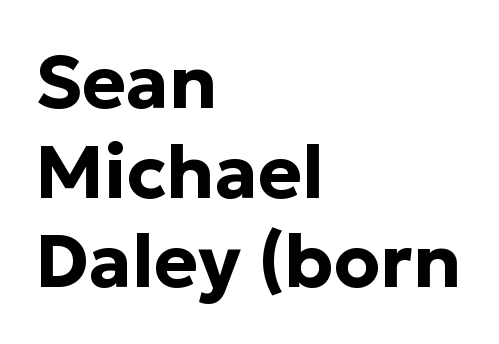
Q: Is the text bold? A: Yes.
Q: Is the text italic (slanted)? A: No, it is upright.
Q: Is the typeface a serif or a sans-serif typeface? A: Sans-serif.
Q: Is the text underlined? A: No.
Q: How is the paragraph aligned? A: Left-aligned.
Q: Is the spacing between letters normal or unusually wide? A: Normal.
Q: Width (condensed, normal, or wide)? A: Normal.
Q: Stroke contrast? A: Low.
Q: x-height? A: Medium.
Q: Monospaced? A: No.
